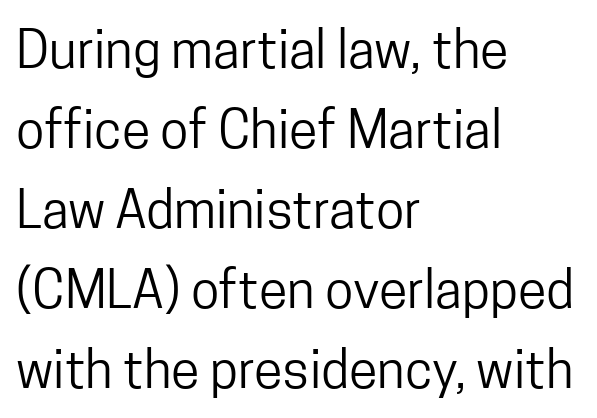
The vertical gap from one line to the next is medium. Looks like regular typesetting: each glyph gets only the width it needs. The ragged edge is on the right, which tells us the setting is flush left. A roman cut, with each character standing at attention.
